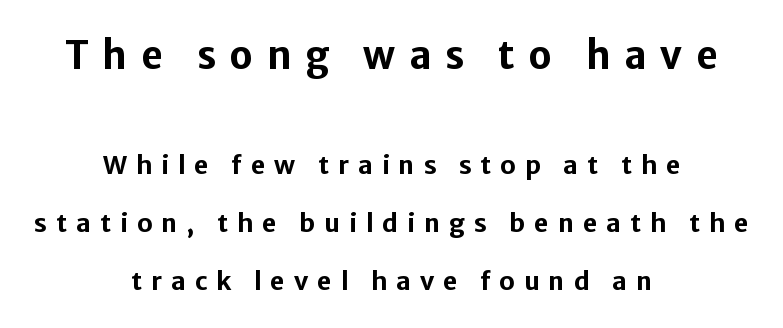
This block would shrink considerably if given ordinary leading; it's expanded now. The face used here is proportionally spaced, like ordinary book or web type. The tracking jumps out immediately: characters are airy and widely separated. Emphasis by weight is at full strength: bold.
